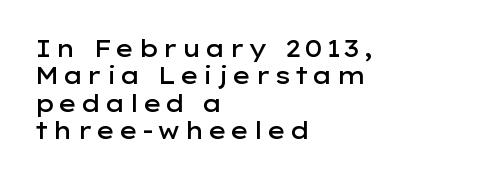
The image shows 23 px text type, upright; set left-aligned, line spacing 1.19x, not underlined.
